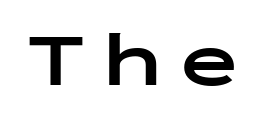
The image shows 78 px bold, wide sans-serif type, upright, monospaced; set unusually wide letter spacing (+0.23 em), not underlined; low stroke contrast and a medium x-height.
